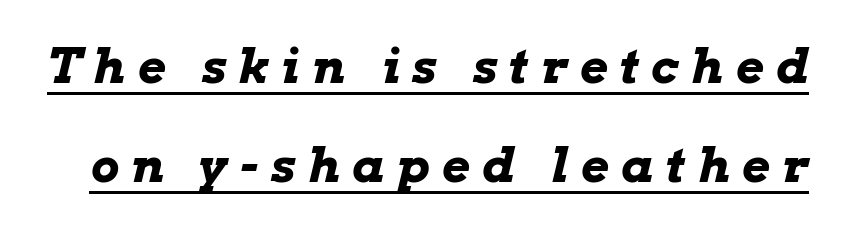
{"italic": "yes", "lean": "right", "slant_degrees": 13, "bold": "yes", "weight": "bold", "width": "wide", "stroke_contrast": "low", "x_height": "medium", "monospaced": "no", "underline": "yes", "line_spacing": "loose", "line_spacing_ratio": 2.06, "letter_spacing": "wide", "letter_spacing_em": 0.26, "glyph_px": 48}
